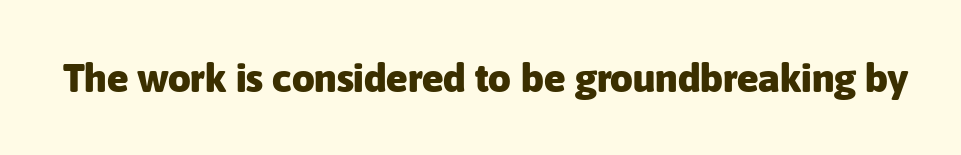
Q: Is the text bold? A: Yes.
Q: Is the text italic (slanted)? A: No, it is upright.
Q: Is the typeface a serif or a sans-serif typeface? A: Sans-serif.
Q: Is the text underlined? A: No.
Q: Is the spacing between letters normal or unusually wide? A: Normal.
Q: Width (condensed, normal, or wide)? A: Normal.
Q: Stroke contrast? A: Low.
Q: x-height? A: Medium.
Q: Monospaced? A: No.
